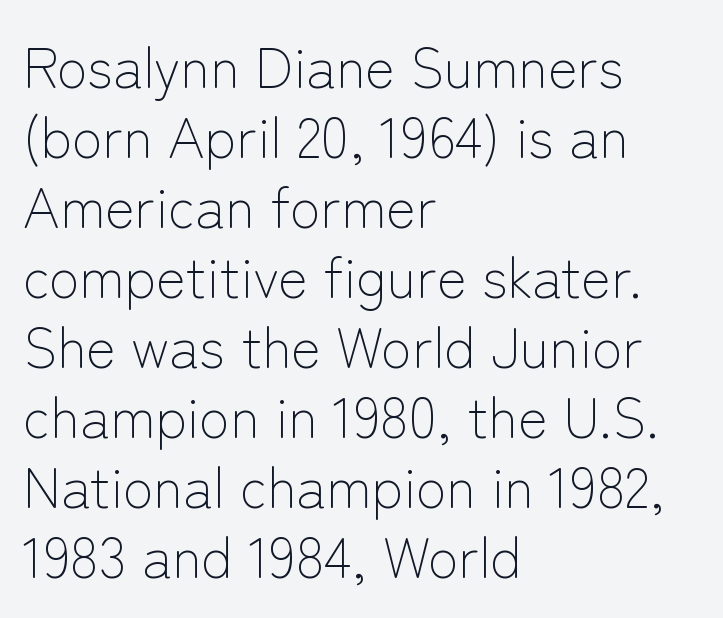
{"serif": "no", "italic": "no", "bold": "no", "weight": "light", "width": "normal", "stroke_contrast": "low", "x_height": "medium", "monospaced": "no", "underline": "no", "align": "left", "line_spacing": "normal", "line_spacing_ratio": 1.25, "letter_spacing": "normal", "letter_spacing_em": 0.0, "glyph_px": 56}
